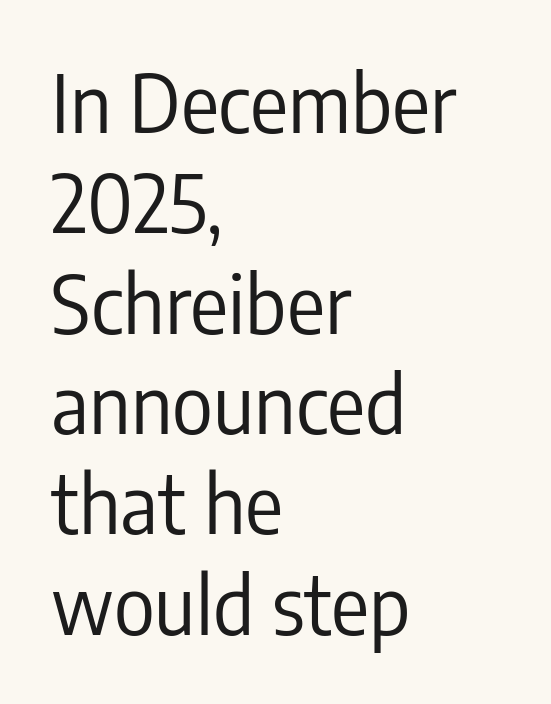
{"serif": "no", "italic": "no", "bold": "no", "weight": "regular", "width": "condensed", "stroke_contrast": "low", "x_height": "medium", "monospaced": "no", "underline": "no", "align": "left", "line_spacing": "normal", "line_spacing_ratio": 1.27, "letter_spacing": "normal", "letter_spacing_em": 0.0, "glyph_px": 79}
